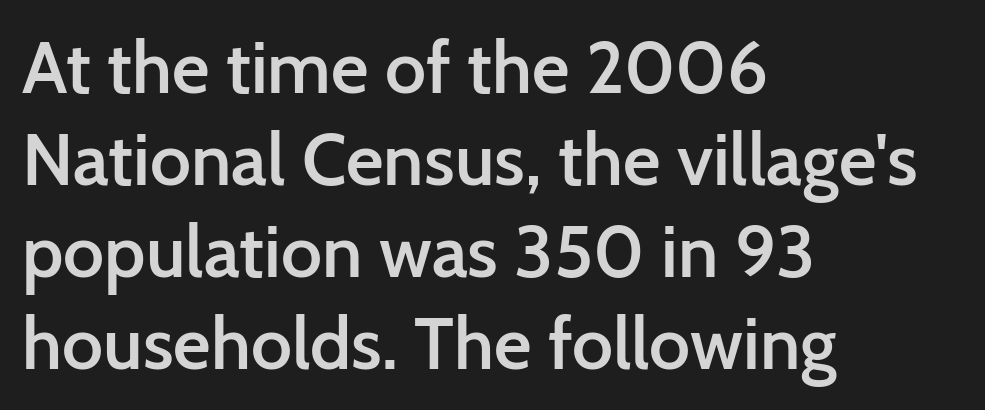
{"serif": "no", "italic": "no", "bold": "semi", "weight": "semibold", "width": "normal", "stroke_contrast": "low", "x_height": "medium", "monospaced": "no", "underline": "no", "align": "left", "line_spacing": "normal", "line_spacing_ratio": 1.26, "letter_spacing": "normal", "letter_spacing_em": 0.0, "glyph_px": 73}
